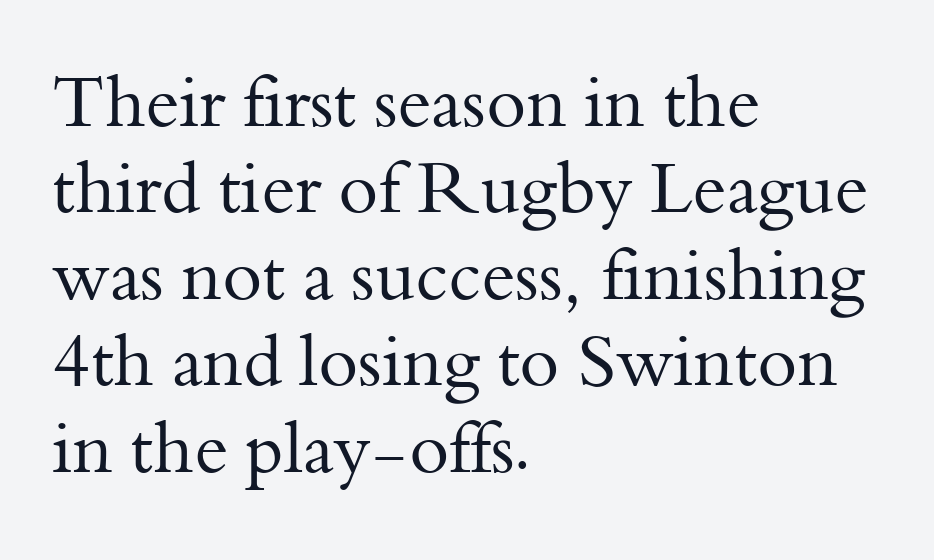
Does the type have serifs? Yes, each stem ends in a small foot. Do the letters lean? They stand straight. A clean baseline with only descenders dipping below it. You could call the tracking neutral — neither tight nor loose. Which margin do the lines hug? The left one — the right edge is uneven.
